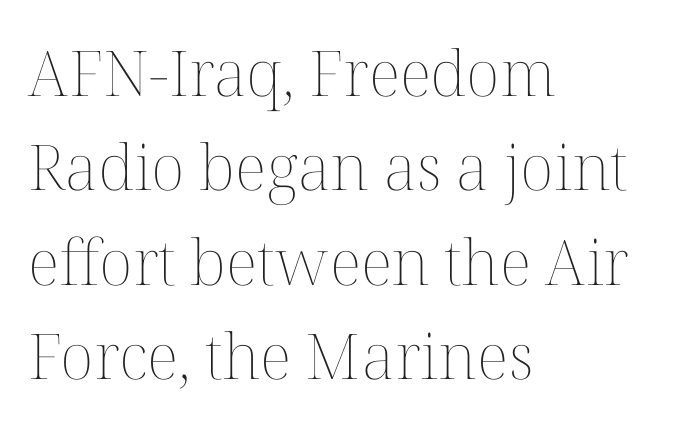
The image shows 63 px thin type, upright; set left-aligned, normal line spacing (1.5x), normal letter spacing, not underlined; medium stroke contrast and a medium x-height.
